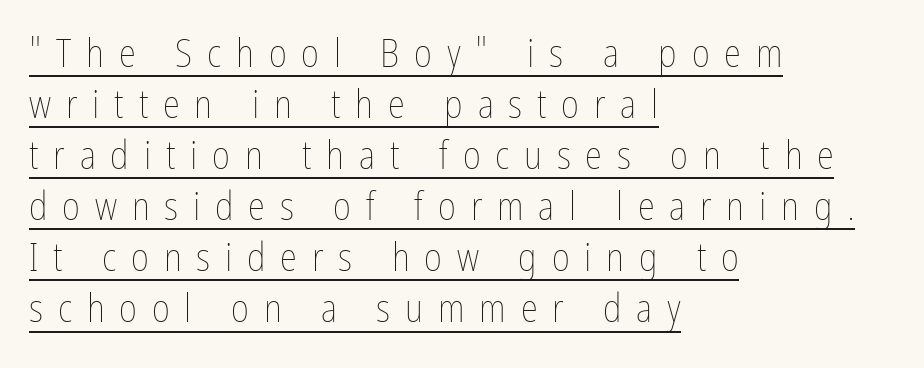
The image shows 39 px thin, condensed type, upright; set left-aligned, normal line spacing (1.31x), unusually wide letter spacing (+0.38 em), underlined; low stroke contrast and a medium x-height.
